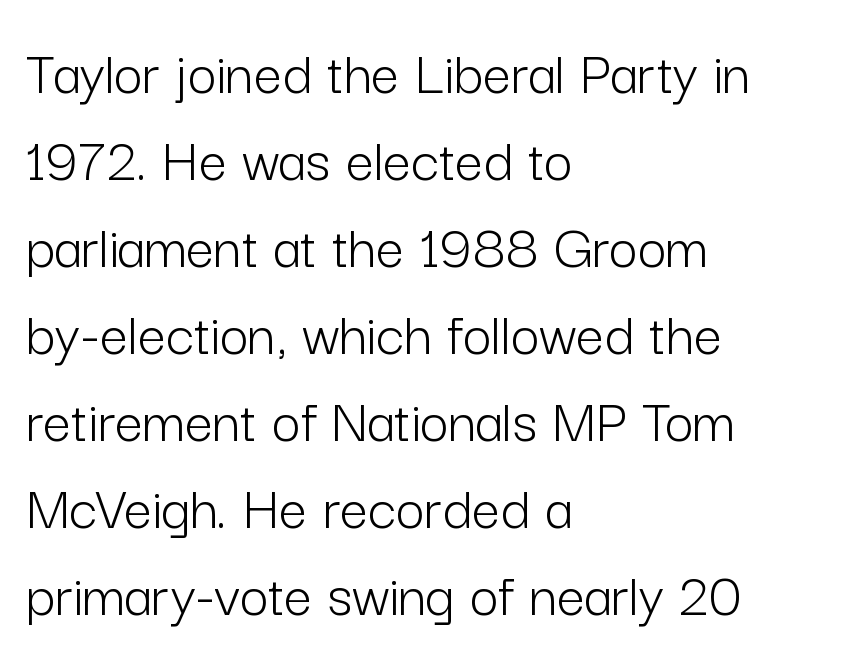
The zone under the glyphs is completely vacant. The gaps between neighbouring characters are ordinary and unremarkable. How would I describe the line gaps? Plain and ordinary. If you drew a line through each stem, it would be perfectly vertical. These lines are composed in type without serifs.
